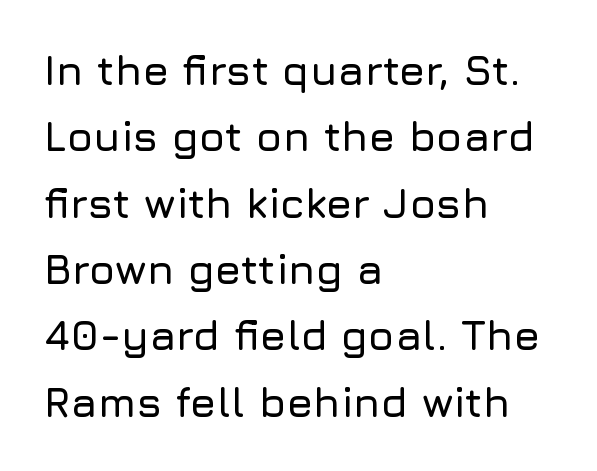
{"serif": "no", "italic": "no", "width": "normal", "stroke_contrast": "low", "x_height": "medium", "monospaced": "no", "underline": "no", "align": "left", "line_spacing": "normal", "line_spacing_ratio": 1.58, "letter_spacing": "normal", "letter_spacing_em": 0.0, "glyph_px": 42}
